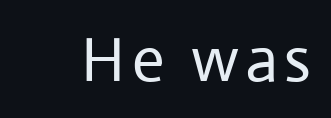
The image shows 64 px regular-weight sans-serif type, upright; set not underlined; low stroke contrast and a medium x-height.
